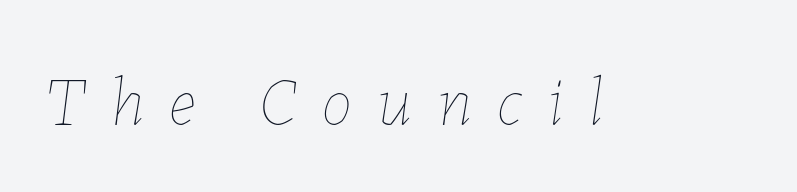
Is this a heavy cut? Hardly; it is regular or lighter. Proportional: the letters do not fall into vertical columns. The tracking reads as deliberately expanded to a designer's eye. The passage shown is not underscored anywhere.
